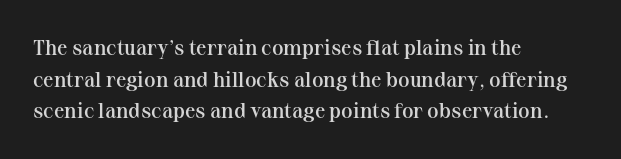
{"italic": "no", "bold": "semi", "underline": "no", "align": "left", "line_spacing": "normal", "line_spacing_ratio": 1.51, "letter_spacing": "normal", "letter_spacing_em": 0.0, "glyph_px": 21}
